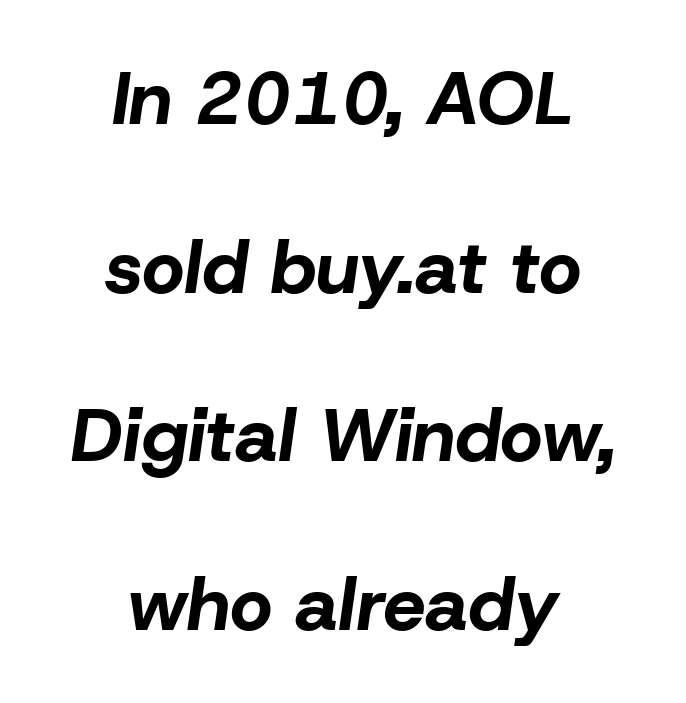
Q: Is the text bold? A: Yes.
Q: Is the text italic (slanted)? A: Yes, it leans right by about 8 degrees.
Q: Is the text underlined? A: No.
Q: How is the paragraph aligned? A: Centered.
Q: Is the spacing between letters normal or unusually wide? A: Normal.
Q: Is the spacing between lines tight, normal or loose? A: Loose.
Q: Width (condensed, normal, or wide)? A: Normal.
Q: Stroke contrast? A: Low.
Q: x-height? A: Medium.
Q: Monospaced? A: No.
